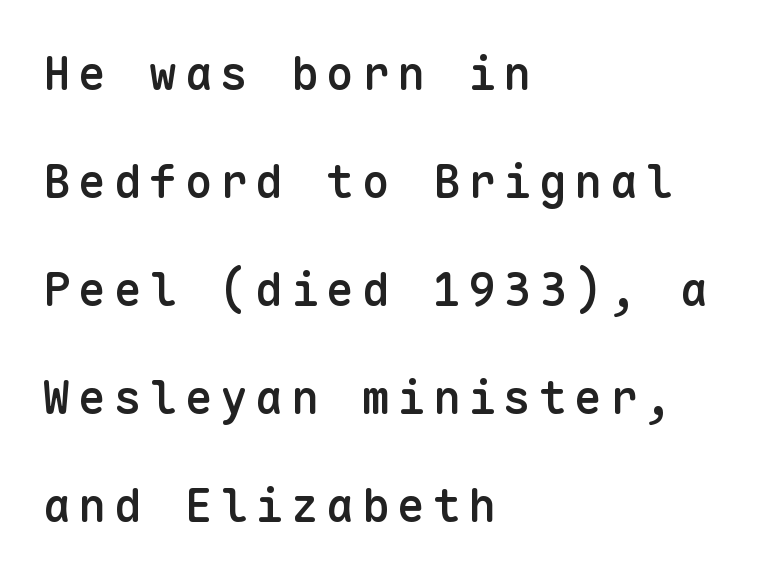
{"serif": "no", "italic": "no", "bold": "semi", "weight": "semibold", "width": "normal", "stroke_contrast": "low", "x_height": "medium", "monospaced": "yes", "underline": "no", "align": "left", "line_spacing": "loose", "line_spacing_ratio": 2.35, "glyph_px": 46}
